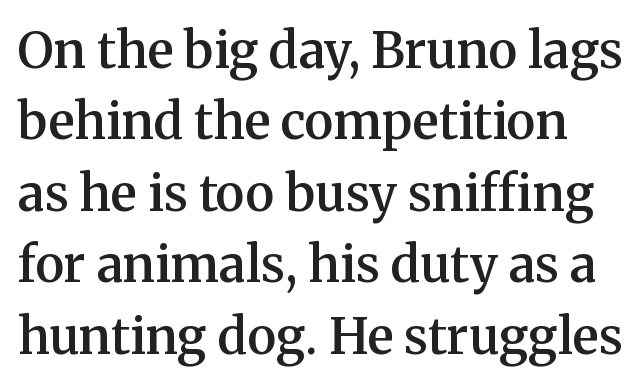
{"serif": "yes", "italic": "no", "bold": "semi", "weight": "semibold", "width": "normal", "stroke_contrast": "medium", "x_height": "medium", "monospaced": "no", "underline": "no", "line_spacing": "normal", "line_spacing_ratio": 1.43, "letter_spacing": "normal", "letter_spacing_em": 0.0, "glyph_px": 50}
